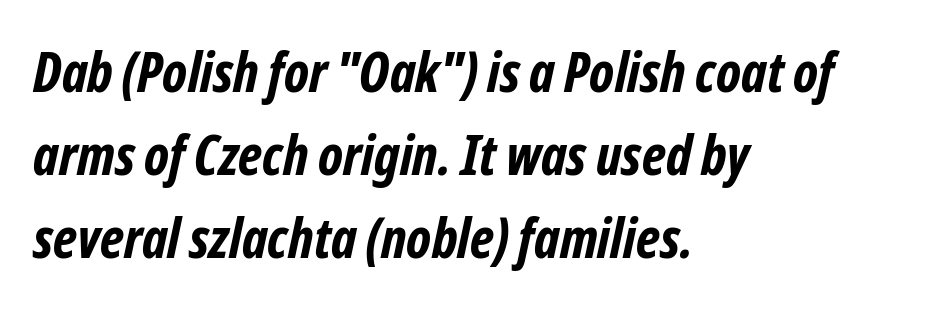
Q: Is the text bold? A: Yes.
Q: Is the typeface a serif or a sans-serif typeface? A: Sans-serif.
Q: Is the text underlined? A: No.
Q: How is the paragraph aligned? A: Left-aligned.
Q: Is the spacing between letters normal or unusually wide? A: Normal.
Q: Is the spacing between lines tight, normal or loose? A: Normal.
Q: Width (condensed, normal, or wide)? A: Condensed.
Q: Stroke contrast? A: Low.
Q: x-height? A: Medium.
Q: Monospaced? A: No.
